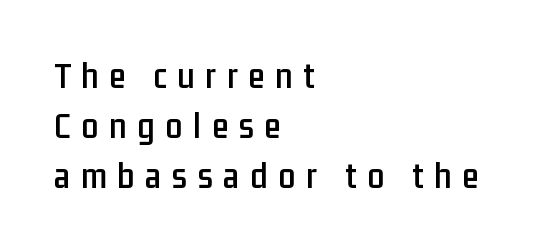
Any mark beneath the type? The region is blank. All the whitespace from short lines collects on the right. Note: no serifs on the glyphs. Substantial extra tracking has been applied to these lines.
